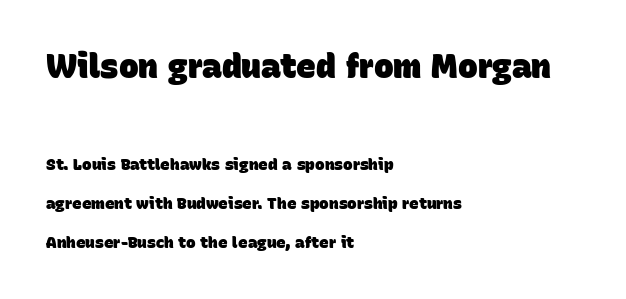
Varying glyph widths throughout — classic text-font behaviour. A typesetter would call this leading open, well beyond the default. Observe the ordinary spacing: letters are neighbours, not strangers. To sum up the face: it is a sans, with no serifs. Line starts are locked; line ends wander. Which chunk is bigger? The first one — the top block dwarfs the bottom.
